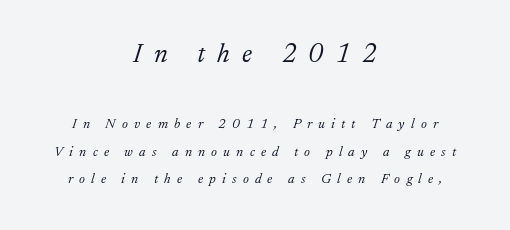
{"italic": "yes", "lean": "right", "slant_degrees": 17, "bold": "no", "underline": "no", "align": "center", "line_spacing": "loose", "line_spacing_ratio": 1.98, "letter_spacing": "wide", "letter_spacing_em": 0.44, "larger_block": "first", "size_ratio": 1.93, "glyph_px": 27}
